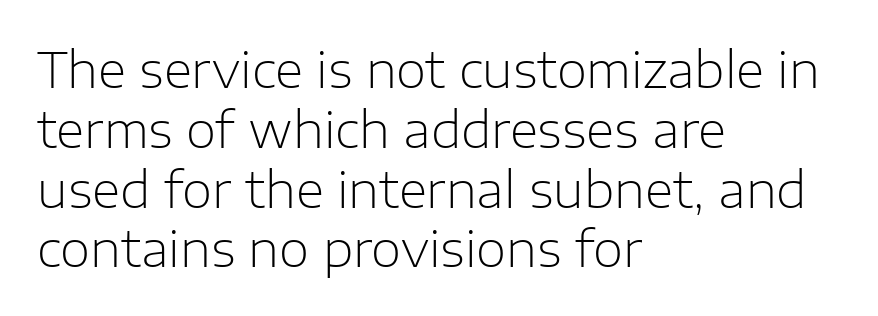
{"serif": "no", "italic": "no", "bold": "no", "weight": "light", "width": "normal", "stroke_contrast": "low", "x_height": "medium", "monospaced": "no", "underline": "no", "align": "left", "line_spacing_ratio": 1.22, "letter_spacing": "normal", "letter_spacing_em": 0.0, "glyph_px": 49}
